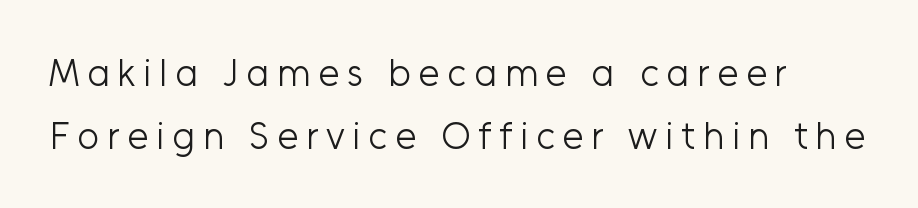
{"serif": "no", "italic": "no", "bold": "no", "weight": "light", "width": "normal", "stroke_contrast": "low", "x_height": "medium", "monospaced": "no", "underline": "no", "align": "left", "line_spacing": "normal", "line_spacing_ratio": 1.65, "letter_spacing": "wide", "letter_spacing_em": 0.2, "glyph_px": 38}
